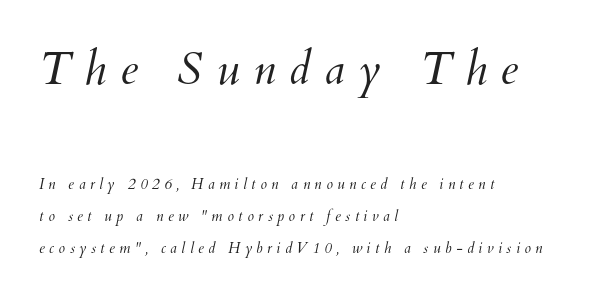
{"bold": "no", "weight": "light", "width": "normal", "stroke_contrast": "medium", "x_height": "small", "monospaced": "no", "underline": "no", "align": "left", "line_spacing": "loose", "line_spacing_ratio": 2.14, "letter_spacing": "wide", "letter_spacing_em": 0.29, "larger_block": "first", "size_ratio": 3.07, "glyph_px": 46}
